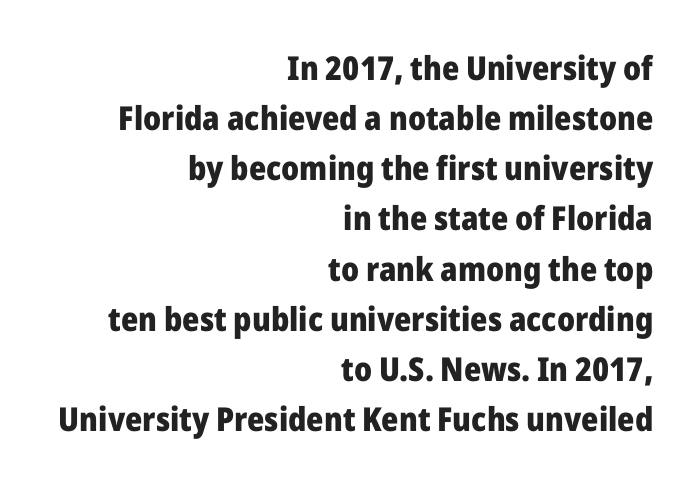
Q: Is the text bold? A: Yes.
Q: Is the text italic (slanted)? A: No, it is upright.
Q: Is the typeface a serif or a sans-serif typeface? A: Sans-serif.
Q: Is the text underlined? A: No.
Q: How is the paragraph aligned? A: Right-aligned.
Q: Is the spacing between letters normal or unusually wide? A: Normal.
Q: Is the spacing between lines tight, normal or loose? A: Normal.
Q: Width (condensed, normal, or wide)? A: Normal.
Q: Stroke contrast? A: Low.
Q: x-height? A: Medium.
Q: Monospaced? A: No.
